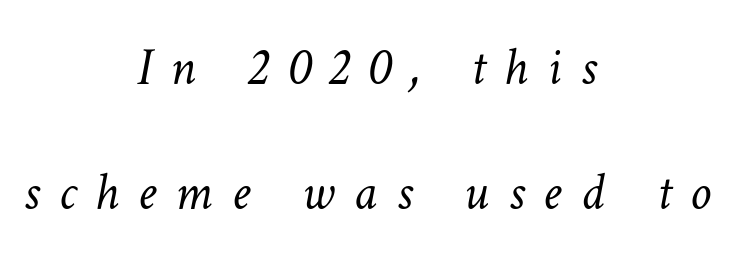
{"bold": "no", "weight": "light", "width": "normal", "stroke_contrast": "low", "x_height": "medium", "monospaced": "no", "underline": "no", "align": "center", "line_spacing": "loose", "line_spacing_ratio": 2.35, "letter_spacing": "wide", "letter_spacing_em": 0.36, "glyph_px": 53}
